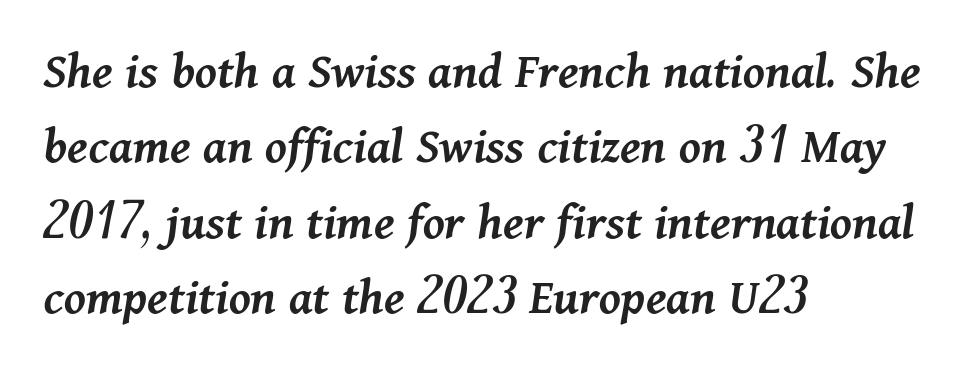
The image shows 53 px semibold type, italic (leaning right); set left-aligned, normal line spacing (1.42x), normal letter spacing, not underlined; medium stroke contrast and a medium x-height.
